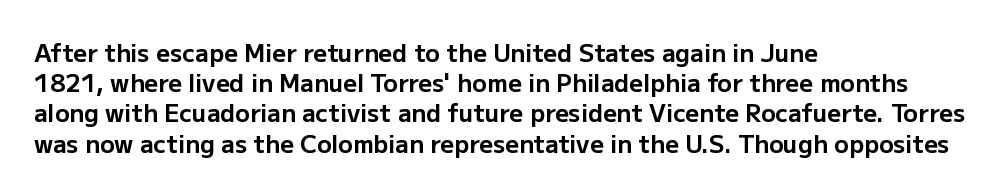
Q: Is the text bold? A: Yes.
Q: Is the text italic (slanted)? A: No, it is upright.
Q: Is the text underlined? A: No.
Q: How is the paragraph aligned? A: Left-aligned.
Q: Is the spacing between letters normal or unusually wide? A: Normal.
Q: Is the spacing between lines tight, normal or loose? A: Normal.
